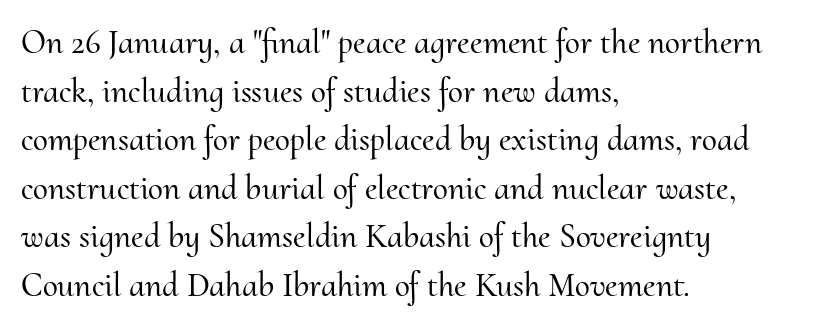
Does extra space separate the letters? No, they use regular spacing. Posture: upright roman. Visually the block forms a straight wall on the left and a jagged coastline on the right. Note the varied advance widths — an 'i' is clearly narrower than an 'm'.
